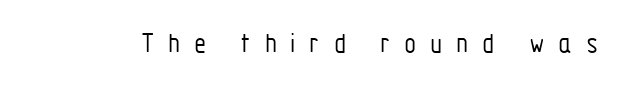
The weight tops out at a normal text grade. Look at the bottom of the vertical strokes: they stop flat, with no serifs. Compared with typical body copy, the letter spacing here is much looser. Descenders are the only things crossing below the line. The face used here is proportionally spaced, like ordinary book or web type. A roman cut, with each character standing at attention.
